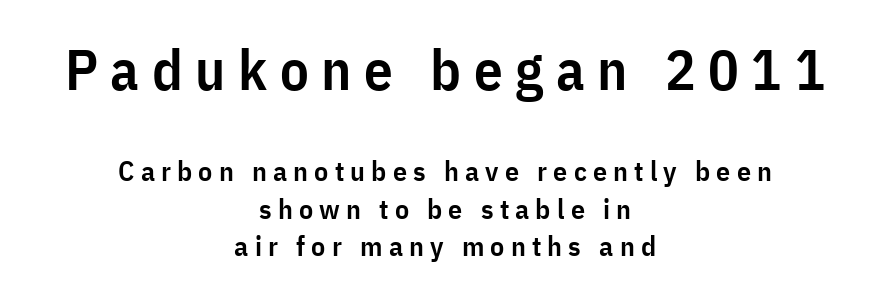
Caption: multi-line text, centered on the measure. Leading matches the norm, producing a regular column. Character widths vary here, with narrow letters taking less room than wide ones. Inter-character spacing is expanded well beyond the font's built-in metrics.
